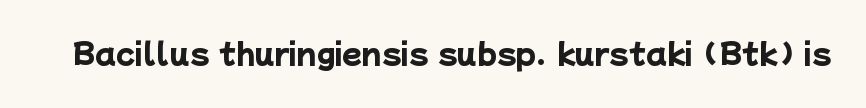
The image shows 29 px heavy sans-serif type; set normal letter spacing, not underlined; low stroke contrast and a medium x-height.
